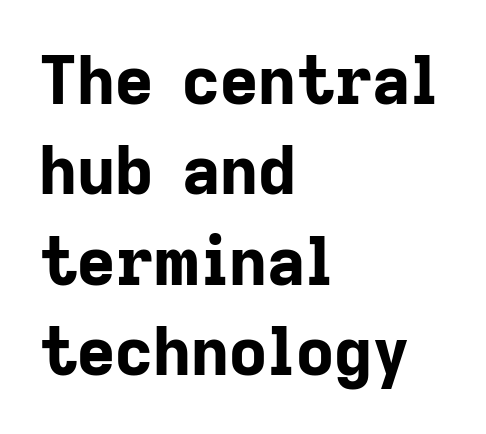
Q: Is the text bold? A: Yes.
Q: Is the text italic (slanted)? A: No, it is upright.
Q: Is the typeface a serif or a sans-serif typeface? A: Sans-serif.
Q: Is the text underlined? A: No.
Q: How is the paragraph aligned? A: Left-aligned.
Q: Is the spacing between letters normal or unusually wide? A: Normal.
Q: Is the spacing between lines tight, normal or loose? A: Normal.
Q: Width (condensed, normal, or wide)? A: Normal.
Q: Stroke contrast? A: Low.
Q: x-height? A: Medium.
Q: Monospaced? A: No.
